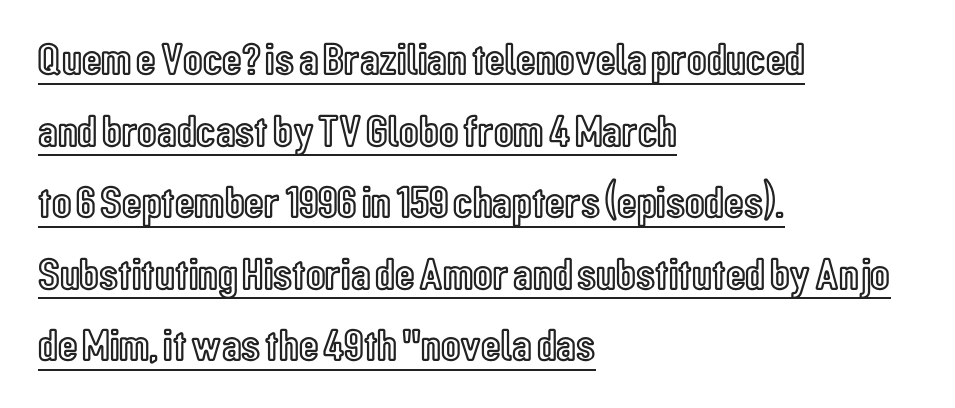
{"italic": "no", "width": "condensed", "x_height": "medium", "monospaced": "no", "underline": "yes", "align": "left", "line_spacing": "normal", "line_spacing_ratio": 1.59, "letter_spacing": "normal", "letter_spacing_em": 0.0, "glyph_px": 45}
